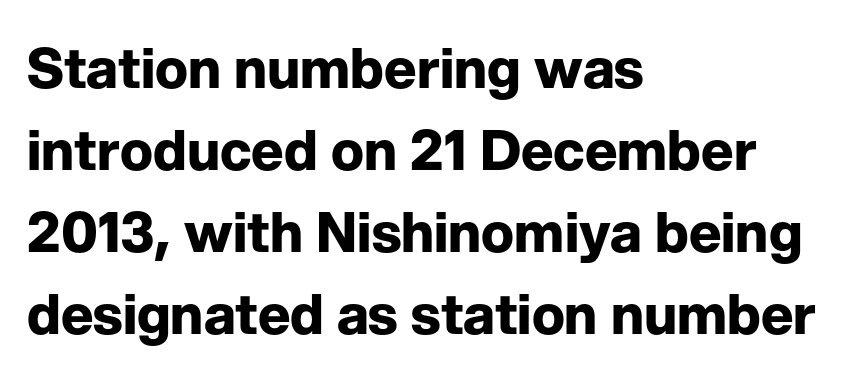
{"serif": "no", "italic": "no", "bold": "yes", "weight": "bold", "width": "normal", "stroke_contrast": "low", "x_height": "medium", "monospaced": "no", "underline": "no", "align": "left", "line_spacing": "normal", "line_spacing_ratio": 1.49, "letter_spacing": "normal", "letter_spacing_em": 0.0, "glyph_px": 55}
